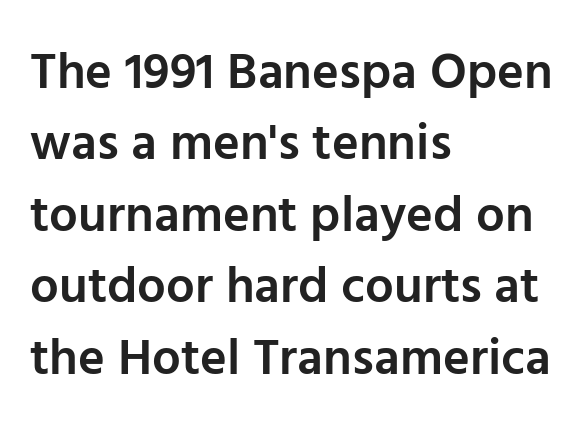
Q: Is the text bold? A: Semi-bold.
Q: Is the text italic (slanted)? A: No, it is upright.
Q: Is the typeface a serif or a sans-serif typeface? A: Sans-serif.
Q: Is the text underlined? A: No.
Q: How is the paragraph aligned? A: Left-aligned.
Q: Is the spacing between letters normal or unusually wide? A: Normal.
Q: Is the spacing between lines tight, normal or loose? A: Normal.
Q: Width (condensed, normal, or wide)? A: Normal.
Q: Stroke contrast? A: Low.
Q: x-height? A: Medium.
Q: Monospaced? A: No.
